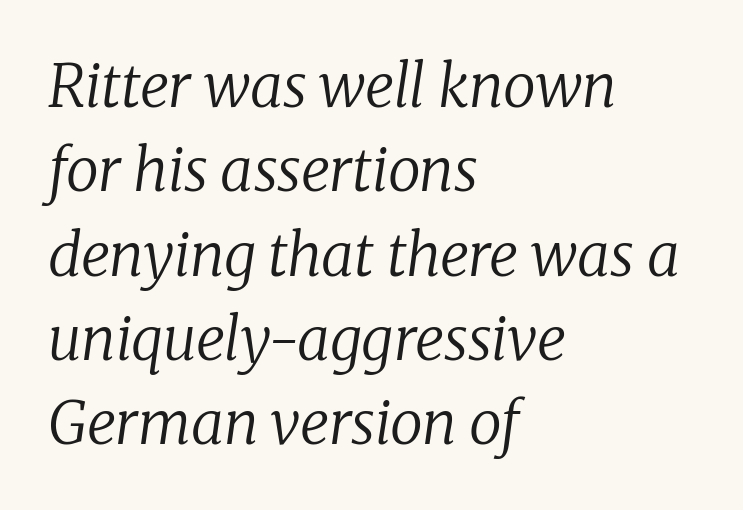
{"serif": "yes", "italic": "yes", "lean": "right", "slant_degrees": 8, "bold": "no", "weight": "regular", "width": "normal", "stroke_contrast": "low", "x_height": "medium", "monospaced": "no", "underline": "no", "align": "left", "line_spacing": "normal", "line_spacing_ratio": 1.43, "letter_spacing": "normal", "letter_spacing_em": 0.0, "glyph_px": 59}
